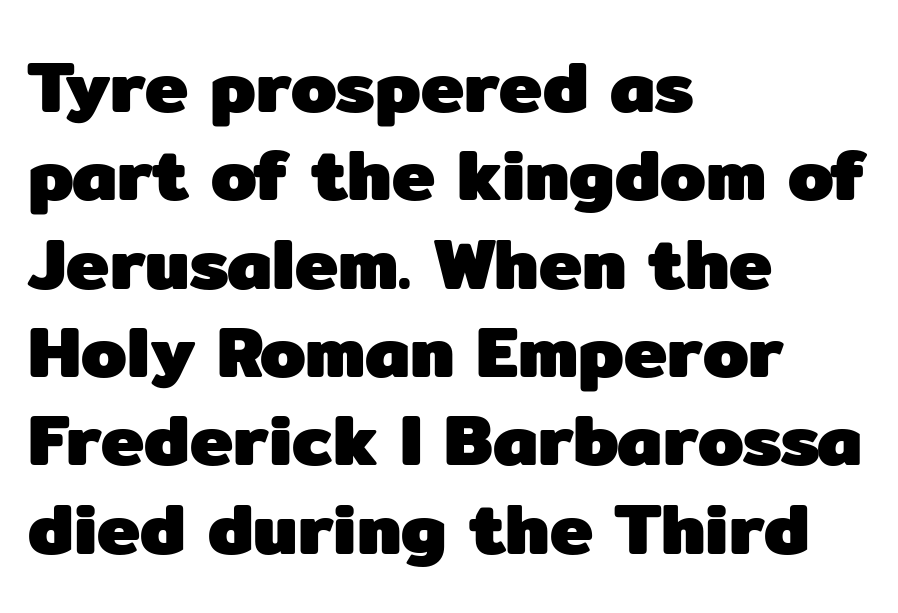
{"serif": "no", "italic": "no", "bold": "yes", "weight": "heavy", "width": "normal", "stroke_contrast": "low", "x_height": "medium", "monospaced": "no", "underline": "no", "align": "left", "line_spacing_ratio": 1.21, "letter_spacing": "normal", "letter_spacing_em": 0.0, "glyph_px": 73}
